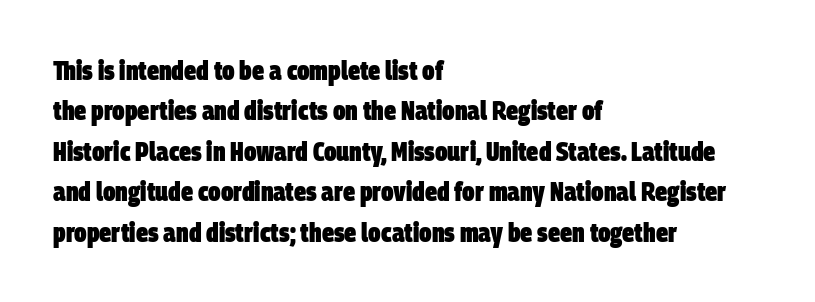
{"bold": "yes", "underline": "no", "align": "left", "line_spacing": "normal", "line_spacing_ratio": 1.5, "letter_spacing": "normal", "letter_spacing_em": 0.0, "glyph_px": 27}
